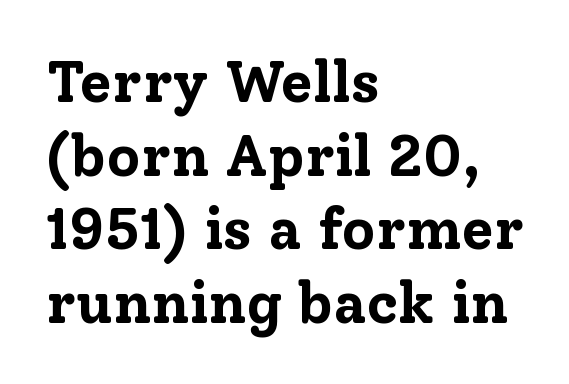
The image shows 58 px bold serif type, upright; set left-aligned, normal line spacing (1.27x), normal letter spacing, not underlined; low stroke contrast and a medium x-height.
